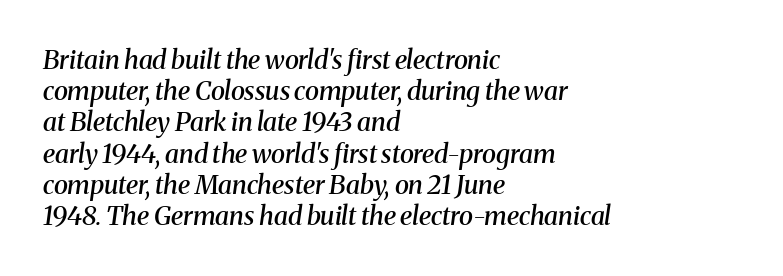
The image shows 26 px text type, italic (leaning right); set left-aligned, line spacing 1.2x, normal letter spacing, not underlined.
